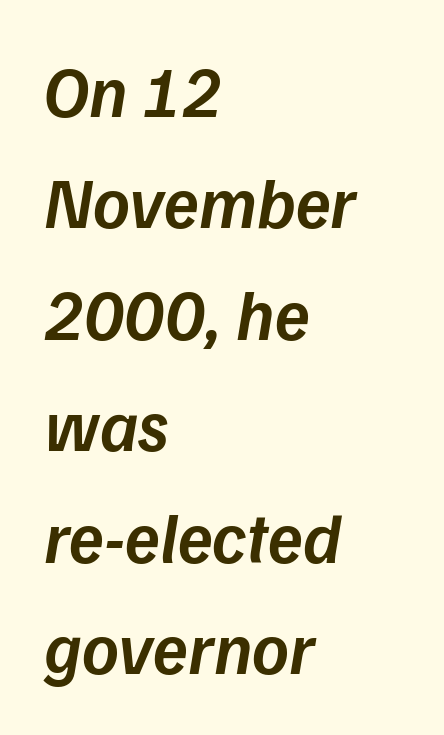
Left-aligned paragraph, ragged on the right. The type is set solid horizontally, with unmodified tracking. Yep, that's italic — everything's leaning. The glyphs have the mass of a demibold cut, below bold.
